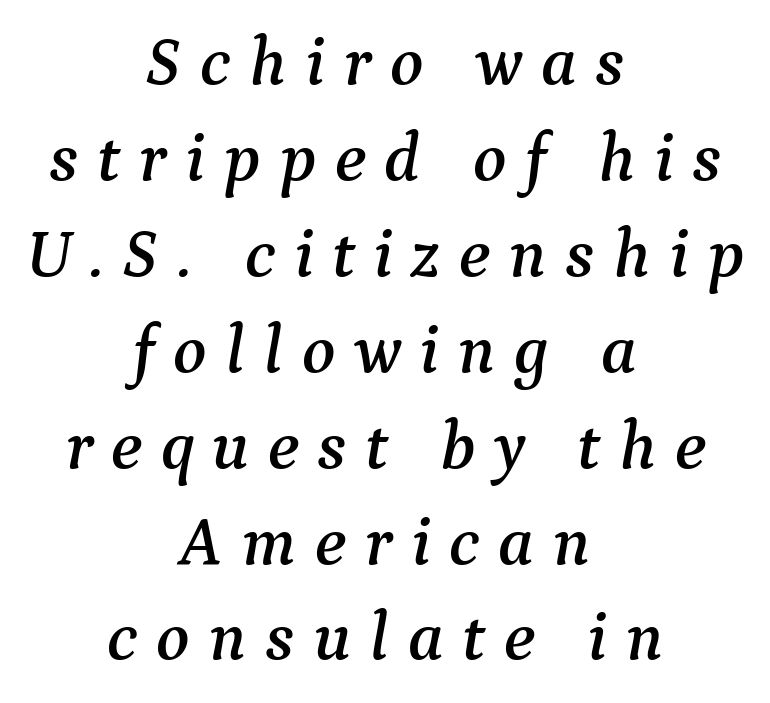
You could only call the tracking loose — the letters float apart. The baseline area is clear. Do the characters align in a grid? No, the font is proportional. Successive baselines arrive at the customary interval. The compositor balanced each line on the midline.
